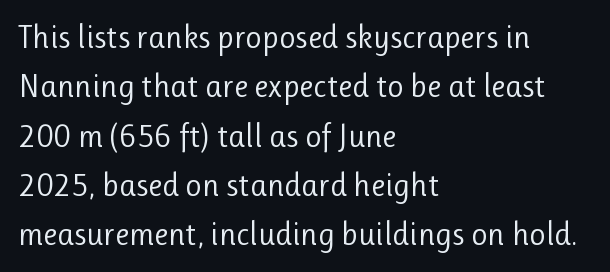
Q: Is the text bold? A: No.
Q: Is the text italic (slanted)? A: No, it is upright.
Q: Is the typeface a serif or a sans-serif typeface? A: Sans-serif.
Q: Is the text underlined? A: No.
Q: How is the paragraph aligned? A: Left-aligned.
Q: Is the spacing between letters normal or unusually wide? A: Normal.
Q: Is the spacing between lines tight, normal or loose? A: Normal.
Q: Width (condensed, normal, or wide)? A: Normal.
Q: Stroke contrast? A: Low.
Q: x-height? A: Medium.
Q: Monospaced? A: No.
